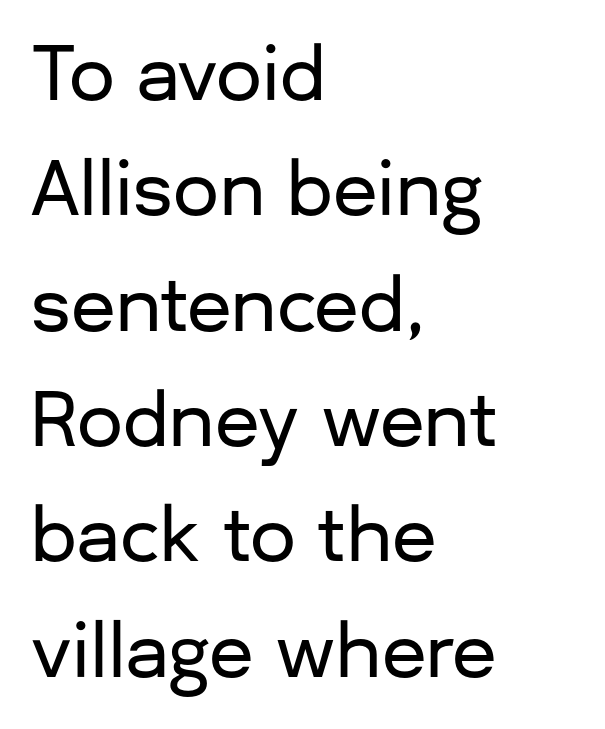
These lines are set flush left with a ragged right edge. Anything drawn beneath the words? Only blank space. Successive baselines arrive at the customary interval. Does the type have serifs? No, each stem ends abruptly.
